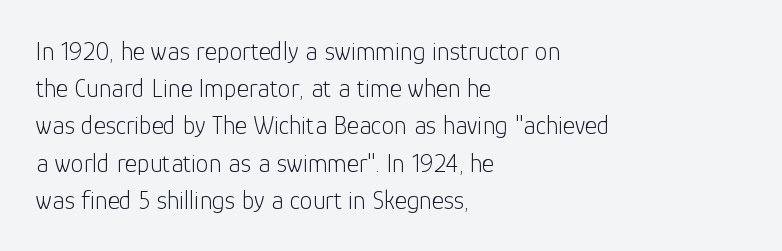
The image shows 26 px text type, upright; set left-aligned, normal line spacing (1.43x), normal letter spacing, not underlined.
